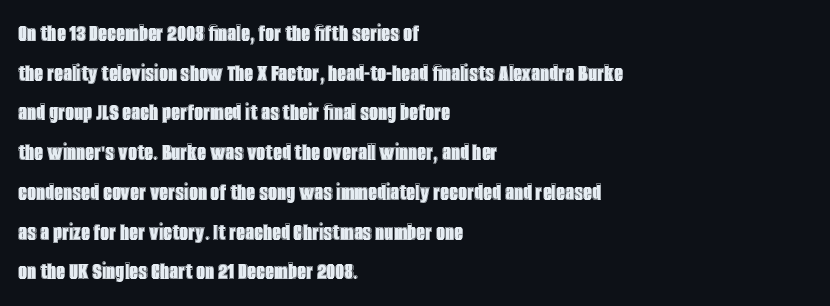
The image shows 25 px text type, upright; set left-aligned, normal line spacing (1.59x), normal letter spacing, not underlined.
